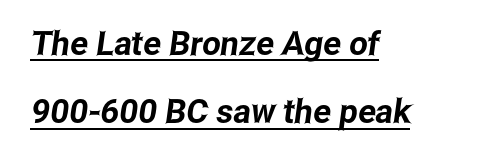
The image shows 33 px condensed sans-serif type; set left-aligned, loose line spacing (2.07x), normal letter spacing, underlined; low stroke contrast and a medium x-height.
